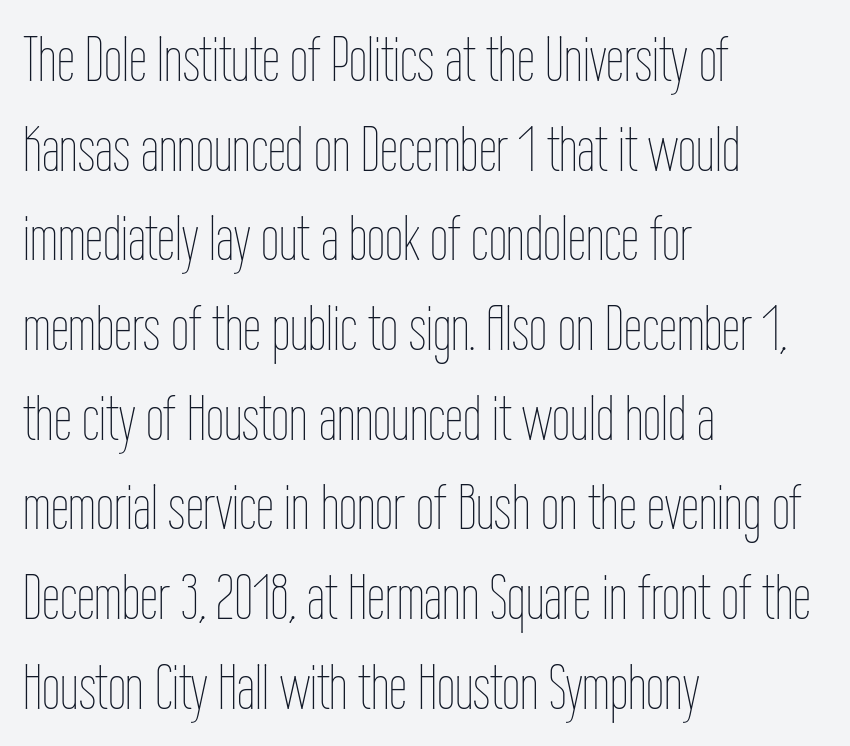
The typography opts for an upright posture over an oblique one. Has an underline been added? It has not. The strokes carry an ordinary text weight at most. Note the varied advance widths — an 'i' is clearly narrower than an 'm'. Is the block centered? No — it sits flush against the left margin. Baseline-to-baseline distance is the conventional proportion of letter height.
